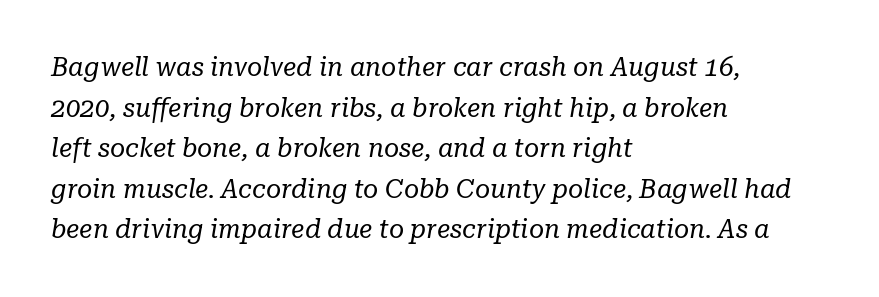
{"italic": "yes", "lean": "right", "slant_degrees": 10, "bold": "no", "underline": "no", "align": "left", "line_spacing": "normal", "line_spacing_ratio": 1.56, "letter_spacing": "normal", "letter_spacing_em": 0.0, "glyph_px": 26}
